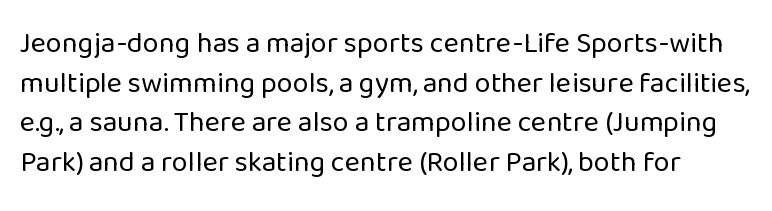
{"serif": "no", "italic": "no", "bold": "no", "weight": "regular", "width": "normal", "stroke_contrast": "low", "x_height": "medium", "monospaced": "no", "underline": "no", "line_spacing": "normal", "line_spacing_ratio": 1.37, "letter_spacing": "normal", "letter_spacing_em": 0.0, "glyph_px": 29}
